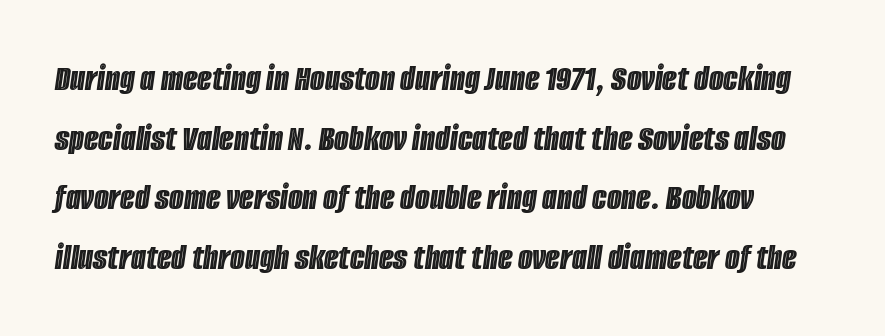
Q: Is the text italic (slanted)? A: Yes, it leans right by about 8 degrees.
Q: Is the text underlined? A: No.
Q: Is the spacing between letters normal or unusually wide? A: Normal.
Q: Is the spacing between lines tight, normal or loose? A: Normal.
Q: Width (condensed, normal, or wide)? A: Condensed.
Q: x-height? A: Large.
Q: Monospaced? A: No.
